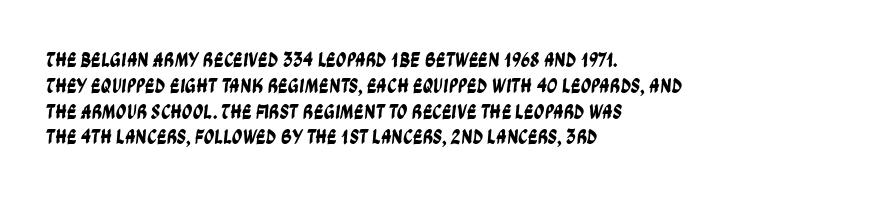
The image shows 21 px text type; set left-aligned, line spacing 1.23x, normal letter spacing, not underlined.
